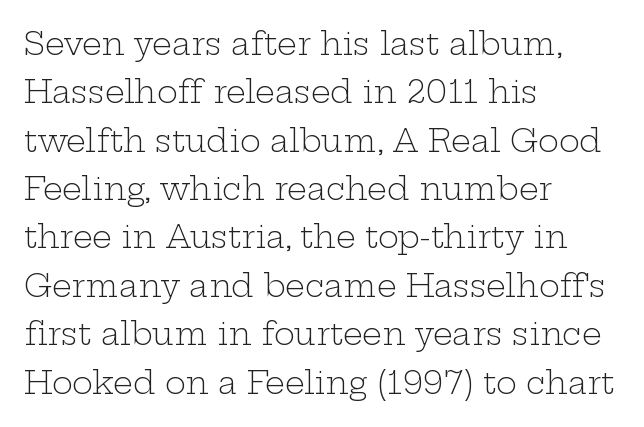
Q: Is the text bold? A: No.
Q: Is the text italic (slanted)? A: No, it is upright.
Q: Is the typeface a serif or a sans-serif typeface? A: Serif.
Q: Is the text underlined? A: No.
Q: How is the paragraph aligned? A: Left-aligned.
Q: Is the spacing between letters normal or unusually wide? A: Normal.
Q: Is the spacing between lines tight, normal or loose? A: Normal.
Q: Width (condensed, normal, or wide)? A: Wide.
Q: Stroke contrast? A: Low.
Q: x-height? A: Medium.
Q: Monospaced? A: No.
